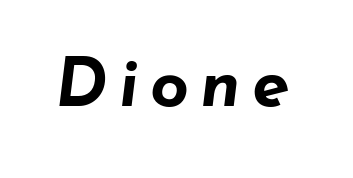
{"italic": "yes", "lean": "right", "slant_degrees": 7, "bold": "yes", "weight": "bold", "width": "wide", "stroke_contrast": "low", "x_height": "small", "monospaced": "no", "underline": "no", "glyph_px": 68}
